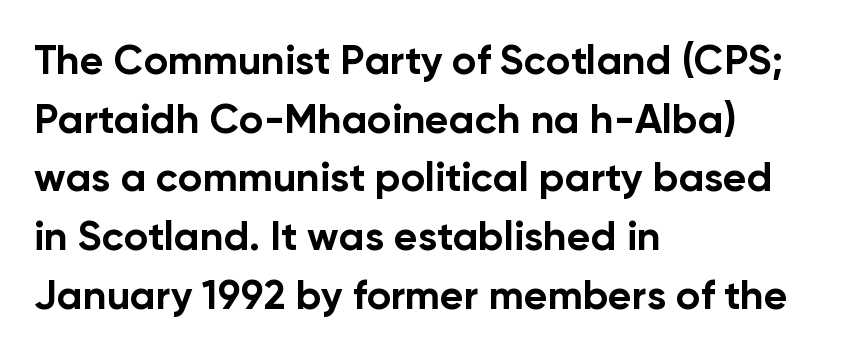
Q: Is the text bold? A: Yes.
Q: Is the text italic (slanted)? A: No, it is upright.
Q: Is the typeface a serif or a sans-serif typeface? A: Sans-serif.
Q: Is the text underlined? A: No.
Q: How is the paragraph aligned? A: Left-aligned.
Q: Is the spacing between letters normal or unusually wide? A: Normal.
Q: Is the spacing between lines tight, normal or loose? A: Normal.
Q: Width (condensed, normal, or wide)? A: Normal.
Q: Stroke contrast? A: Low.
Q: x-height? A: Medium.
Q: Monospaced? A: No.
